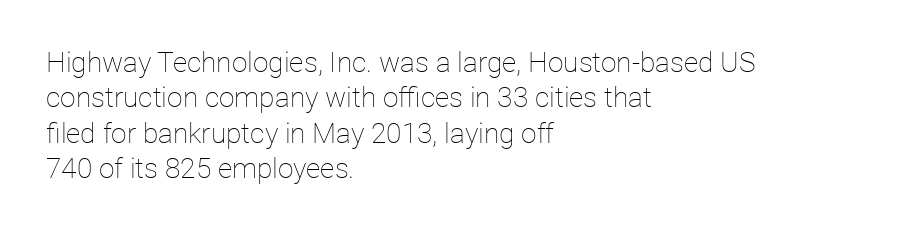
Q: Is the text bold? A: No.
Q: Is the text italic (slanted)? A: No, it is upright.
Q: Is the text underlined? A: No.
Q: How is the paragraph aligned? A: Left-aligned.
Q: Is the spacing between letters normal or unusually wide? A: Normal.
Q: Is the spacing between lines tight, normal or loose? A: Normal.
Q: Width (condensed, normal, or wide)? A: Normal.
Q: Stroke contrast? A: Low.
Q: x-height? A: Medium.
Q: Monospaced? A: No.
